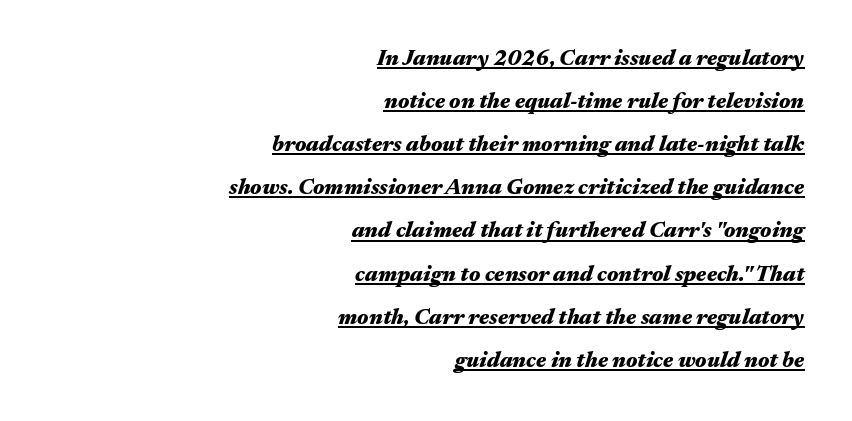
Q: Is the text bold? A: Yes.
Q: Is the text italic (slanted)? A: Yes, it leans right by about 17 degrees.
Q: Is the text underlined? A: Yes.
Q: How is the paragraph aligned? A: Right-aligned.
Q: Is the spacing between letters normal or unusually wide? A: Normal.
Q: Is the spacing between lines tight, normal or loose? A: Loose.
